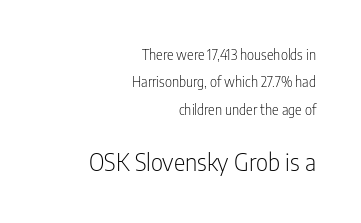
If you drew a line through each stem, it would be perfectly vertical. Reading top to bottom, the characters get bigger at the block break. Is the block centered? No — it sits flush against the right margin. Nobody touched the tracking dial on this one. The letterforms sit at book weight or below.
